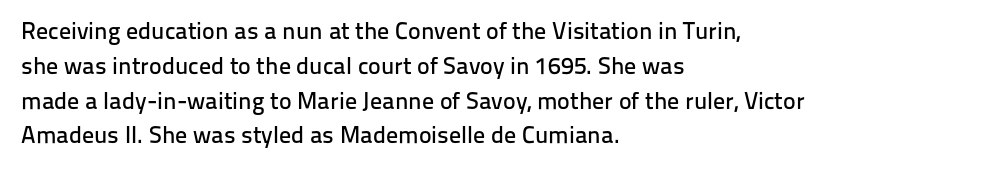
{"italic": "no", "underline": "no", "align": "left", "line_spacing": "normal", "line_spacing_ratio": 1.45, "letter_spacing": "normal", "letter_spacing_em": 0.0, "glyph_px": 24}
